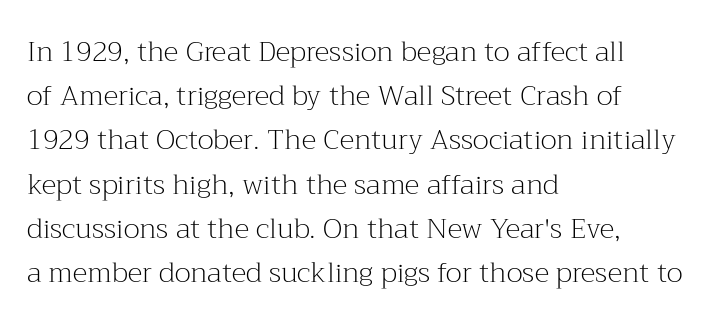
{"serif": "yes", "italic": "no", "bold": "no", "weight": "light", "width": "normal", "stroke_contrast": "medium", "x_height": "medium", "monospaced": "no", "underline": "no", "align": "left", "line_spacing": "normal", "line_spacing_ratio": 1.58, "letter_spacing": "normal", "letter_spacing_em": 0.0, "glyph_px": 28}
